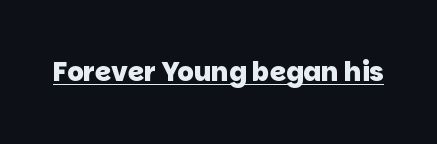
Q: Is the text bold? A: Yes.
Q: Is the text underlined? A: Yes.
Q: Is the spacing between letters normal or unusually wide? A: Normal.
